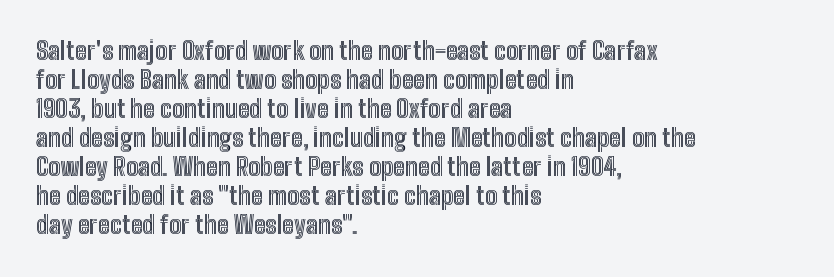
The image shows 24 px text type, upright; set left-aligned, line spacing 1.21x, normal letter spacing, not underlined.
